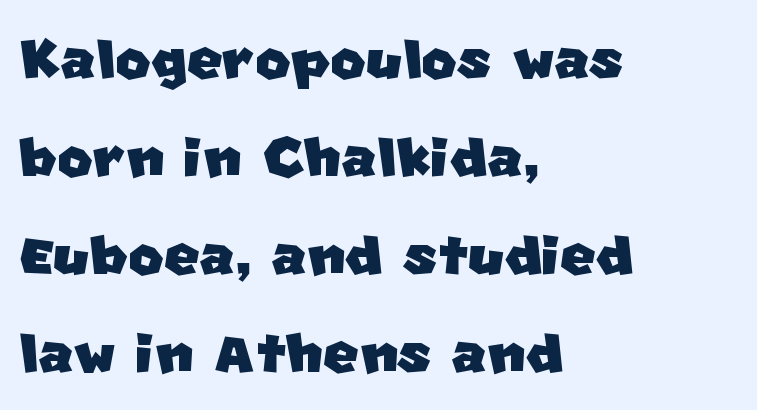
Q: Is the typeface a serif or a sans-serif typeface? A: Sans-serif.
Q: Is the text underlined? A: No.
Q: How is the paragraph aligned? A: Left-aligned.
Q: Is the spacing between letters normal or unusually wide? A: Normal.
Q: Is the spacing between lines tight, normal or loose? A: Normal.
Q: Width (condensed, normal, or wide)? A: Normal.
Q: Stroke contrast? A: Low.
Q: x-height? A: Large.
Q: Monospaced? A: No.
